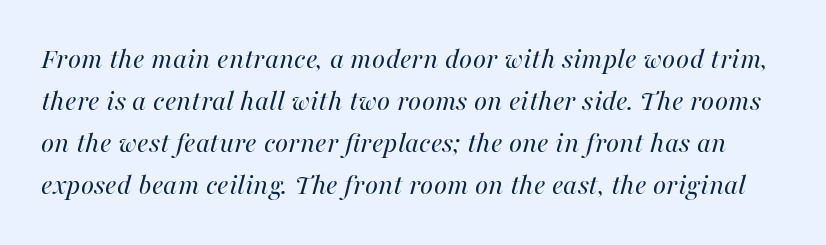
Q: Is the text bold? A: No.
Q: Is the text italic (slanted)? A: Yes, it leans right by about 16 degrees.
Q: Is the text underlined? A: No.
Q: Is the spacing between letters normal or unusually wide? A: Normal.
Q: Is the spacing between lines tight, normal or loose? A: Normal.
Q: Width (condensed, normal, or wide)? A: Normal.
Q: Stroke contrast? A: High.
Q: x-height? A: Medium.
Q: Monospaced? A: No.
